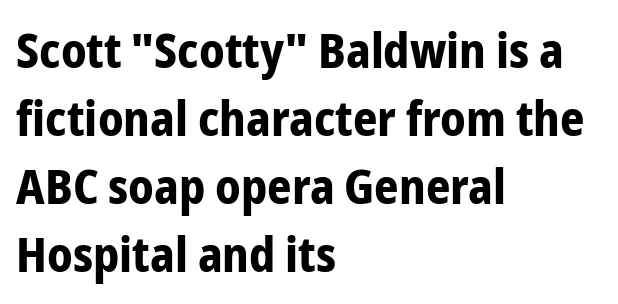
The type sits square on the baseline with zero lean. The letters advance in unequal steps, a hallmark of proportional type. Descenders are the only things crossing below the line. The paragraph shown leans on its left margin.
